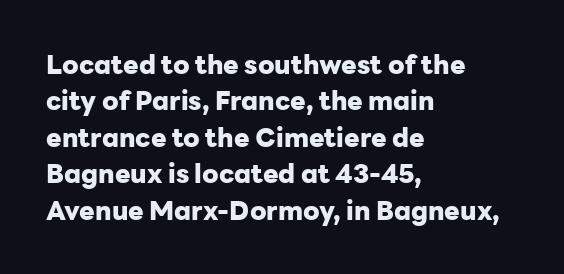
Q: Is the text bold? A: Yes.
Q: Is the text italic (slanted)? A: No, it is upright.
Q: Is the text underlined? A: No.
Q: How is the paragraph aligned? A: Left-aligned.
Q: Is the spacing between letters normal or unusually wide? A: Normal.
Q: Is the spacing between lines tight, normal or loose? A: Normal.
